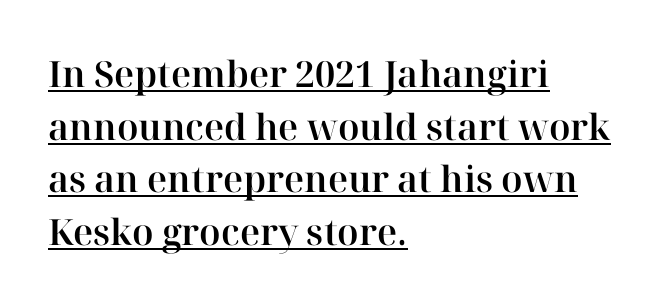
{"serif": "yes", "italic": "no", "width": "normal", "stroke_contrast": "high", "x_height": "medium", "monospaced": "no", "underline": "yes", "align": "left", "line_spacing": "normal", "line_spacing_ratio": 1.46, "letter_spacing": "normal", "letter_spacing_em": 0.0, "glyph_px": 36}
